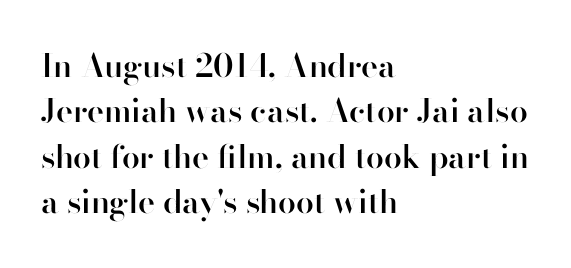
Looks like regular typesetting: each glyph gets only the width it needs. Letter spacing: default. Strokes here are thickened, but only to semibold level. Quick note: underline off. Leading matches the norm, producing a regular column.
